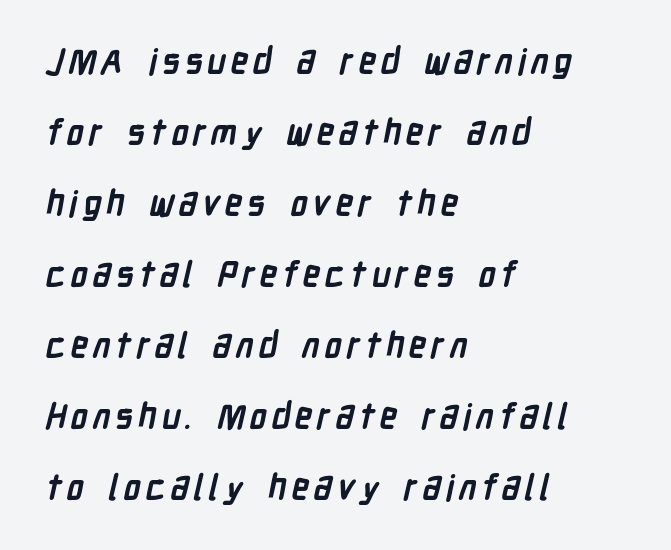
Q: Is the text bold? A: Yes.
Q: Is the typeface a serif or a sans-serif typeface? A: Sans-serif.
Q: Is the text underlined? A: No.
Q: How is the paragraph aligned? A: Left-aligned.
Q: Is the spacing between lines tight, normal or loose? A: Loose.
Q: Width (condensed, normal, or wide)? A: Condensed.
Q: Stroke contrast? A: Low.
Q: x-height? A: Medium.
Q: Monospaced? A: No.
